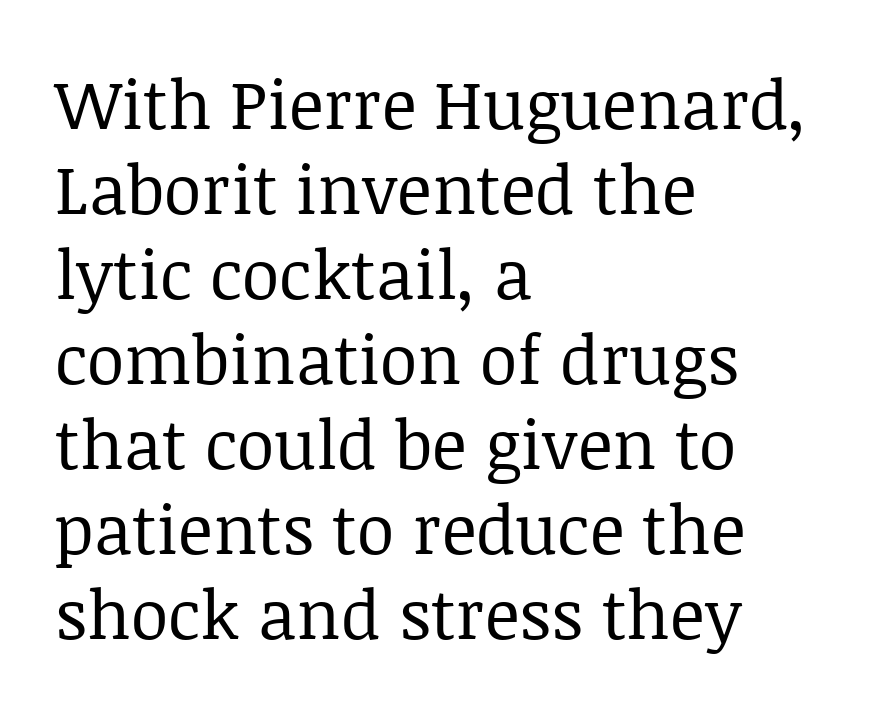
{"serif": "yes", "italic": "no", "bold": "no", "weight": "regular", "width": "normal", "stroke_contrast": "low", "x_height": "large", "monospaced": "no", "underline": "no", "align": "left", "line_spacing": "normal", "line_spacing_ratio": 1.25, "letter_spacing": "normal", "letter_spacing_em": 0.0, "glyph_px": 68}
